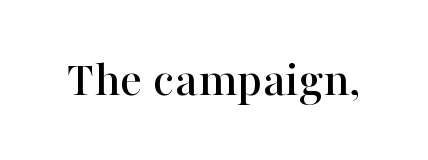
The image shows 52 px serif type, upright; set normal letter spacing, not underlined; high stroke contrast and a medium x-height.
